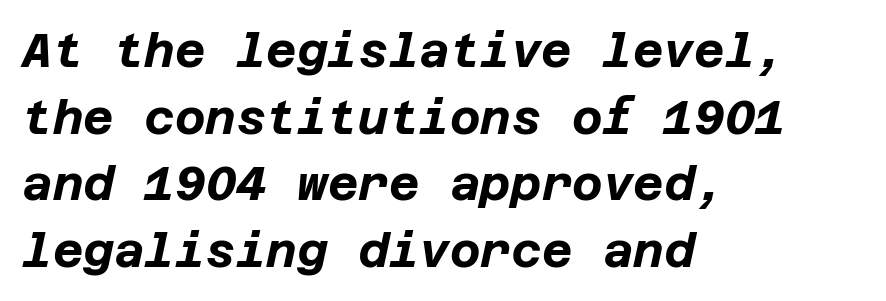
The image shows 47 px bold type, italic (leaning right); set left-aligned, normal line spacing (1.42x), normal letter spacing, not underlined; low stroke contrast and a large x-height.
